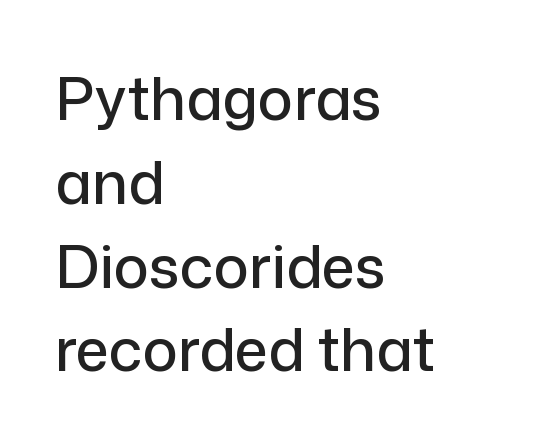
Q: Is the text italic (slanted)? A: No, it is upright.
Q: Is the typeface a serif or a sans-serif typeface? A: Sans-serif.
Q: Is the text underlined? A: No.
Q: How is the paragraph aligned? A: Left-aligned.
Q: Is the spacing between letters normal or unusually wide? A: Normal.
Q: Is the spacing between lines tight, normal or loose? A: Normal.
Q: Width (condensed, normal, or wide)? A: Normal.
Q: Stroke contrast? A: Low.
Q: x-height? A: Medium.
Q: Monospaced? A: No.
